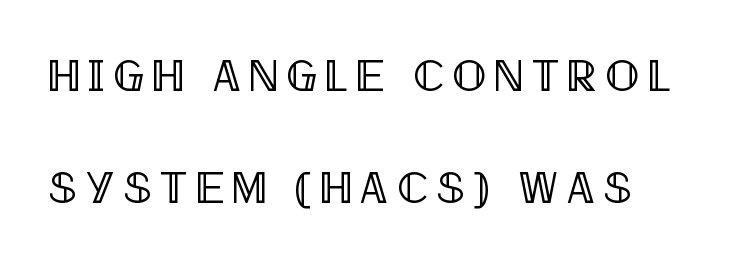
The image shows 45 px condensed type, upright; set loose line spacing (2.49x), not underlined; a large x-height.
